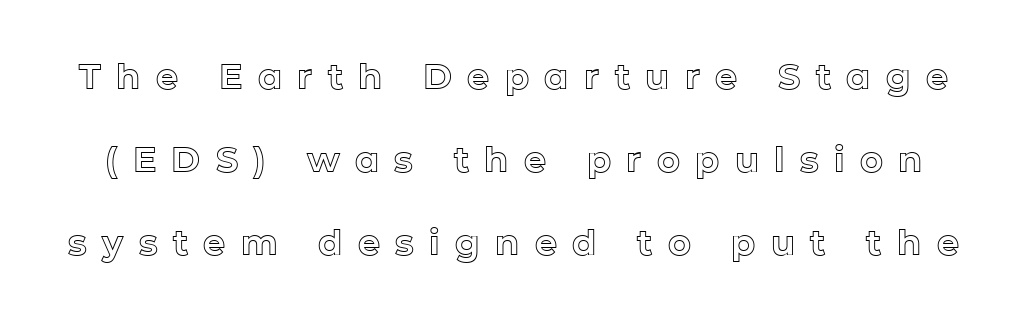
{"italic": "no", "width": "normal", "x_height": "medium", "monospaced": "no", "underline": "no", "line_spacing": "loose", "line_spacing_ratio": 2.37, "letter_spacing": "wide", "letter_spacing_em": 0.44, "glyph_px": 35}
